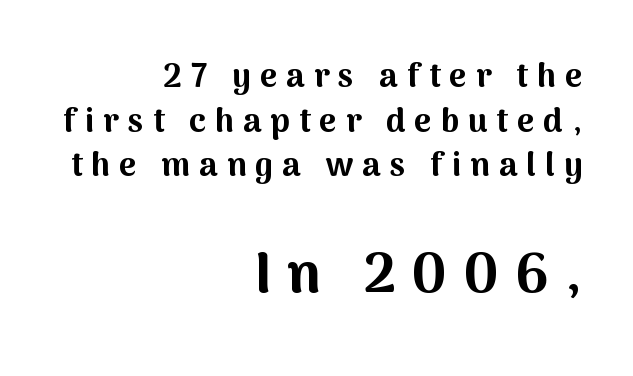
The image shows 57 px bold sans-serif type, upright; set right-aligned, normal line spacing (1.35x), unusually wide letter spacing (+0.27 em), not underlined; the second (bottom) block is 1.73x larger; medium stroke contrast and a medium x-height.
